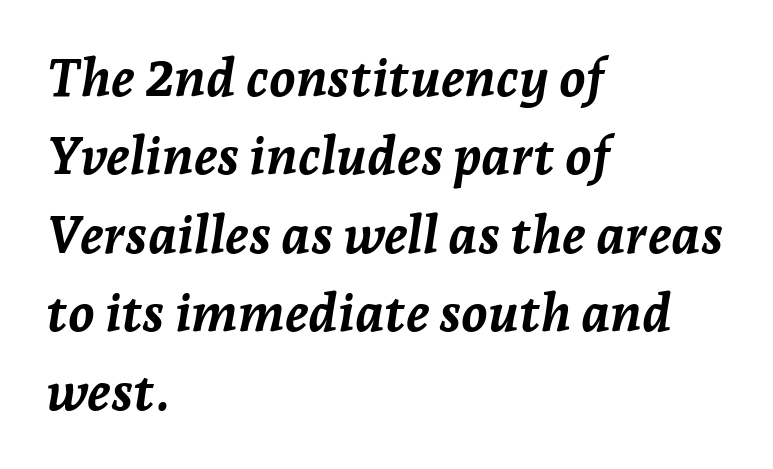
{"italic": "yes", "lean": "right", "slant_degrees": 7, "bold": "yes", "weight": "semibold", "width": "normal", "stroke_contrast": "low", "x_height": "medium", "monospaced": "no", "underline": "no", "align": "left", "line_spacing": "normal", "line_spacing_ratio": 1.48, "letter_spacing": "normal", "letter_spacing_em": 0.0, "glyph_px": 53}
